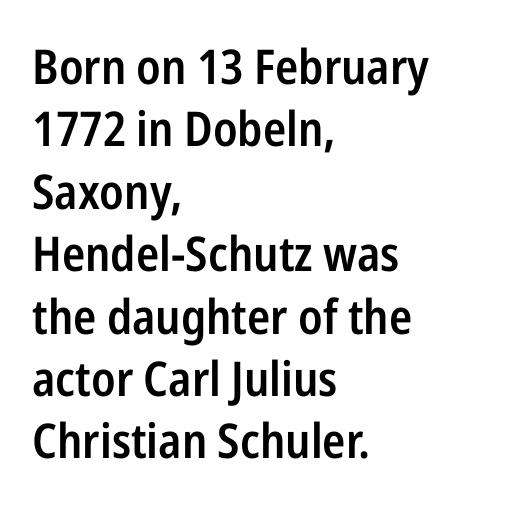
The image shows 48 px semibold, condensed sans-serif type, upright; set left-aligned, normal line spacing (1.3x), normal letter spacing, not underlined; low stroke contrast and a medium x-height.
